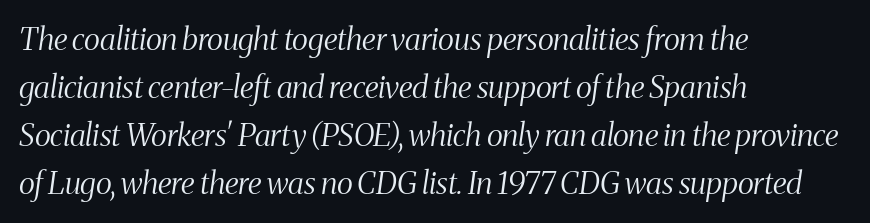
Note the varied advance widths — an 'i' is clearly narrower than an 'm'. There is no visible air inserted between adjacent glyphs. Serif or sans? Serif — the stroke terminals have little feet. This sample uses an oblique cut, with every glyph tilted off the vertical. The letters look calm and open, with moderate or lighter stems.
